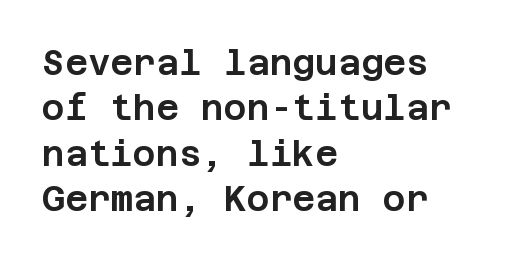
This block has exactly the height ordinary leading produces. Is this a sans? Yes — the strokes have no serifs. A bare baseline throughout the passage. What stands out about the letter spacing? Nothing — it is the standard amount.
